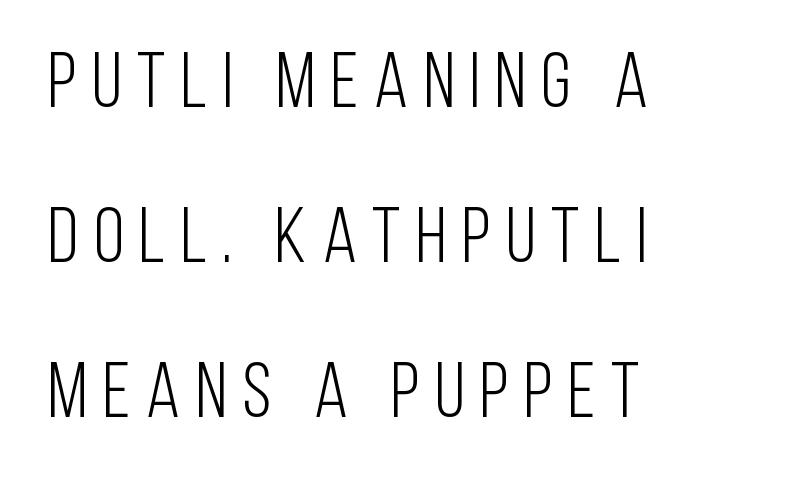
{"serif": "no", "italic": "no", "bold": "no", "weight": "light", "width": "condensed", "stroke_contrast": "low", "x_height": "large", "monospaced": "no", "underline": "no", "align": "left", "line_spacing": "loose", "line_spacing_ratio": 1.99, "letter_spacing": "wide", "letter_spacing_em": 0.2, "glyph_px": 78}
